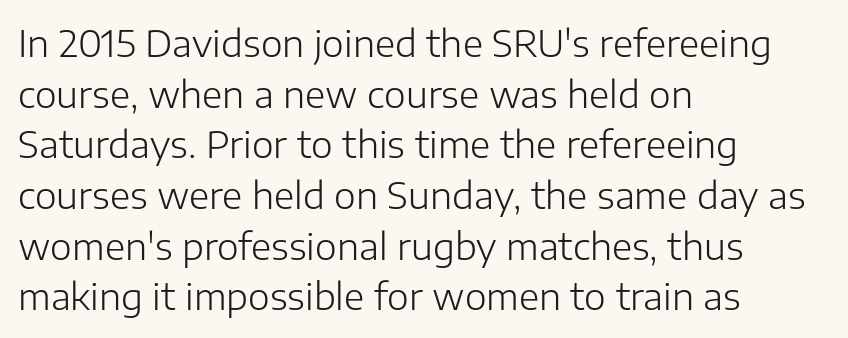
{"serif": "no", "italic": "no", "bold": "no", "weight": "light", "width": "normal", "stroke_contrast": "low", "x_height": "medium", "monospaced": "no", "underline": "no", "align": "left", "line_spacing": "normal", "line_spacing_ratio": 1.37, "letter_spacing": "normal", "letter_spacing_em": 0.0, "glyph_px": 37}
